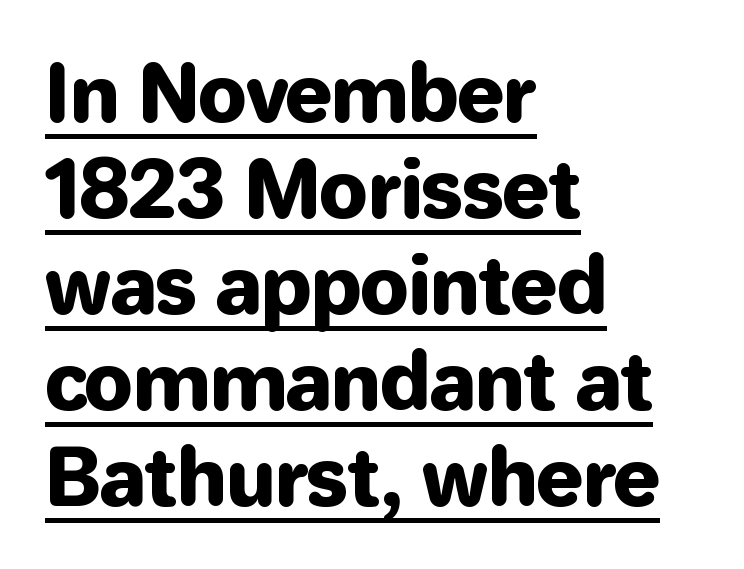
To sum up the face: it is a sans, with no serifs. How are the letters spaced? Ordinarily, with no added tracking. A continuous stroke trails under the words, as in a hyperlink. These lines were composed using upright roman letters.
